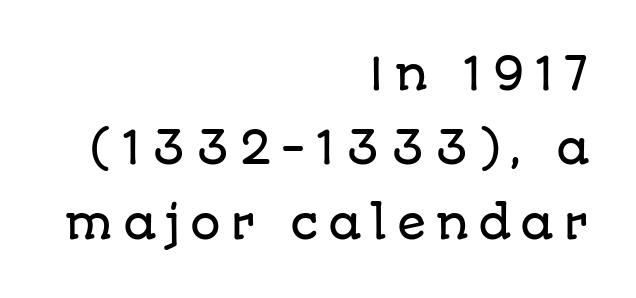
{"serif": "no", "italic": "no", "width": "normal", "stroke_contrast": "low", "x_height": "large", "monospaced": "no", "underline": "no", "align": "right", "line_spacing_ratio": 1.73, "letter_spacing": "wide", "letter_spacing_em": 0.21, "glyph_px": 43}
